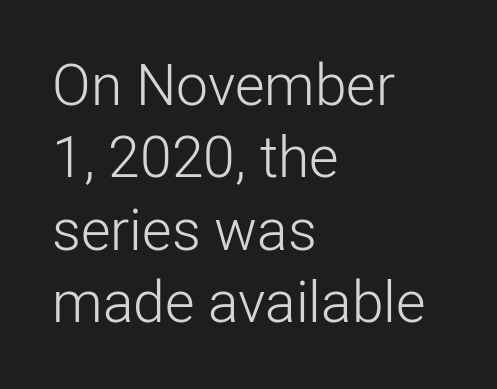
The image shows 57 px light sans-serif type, upright; set left-aligned, normal line spacing (1.27x), normal letter spacing, not underlined; low stroke contrast and a medium x-height.
